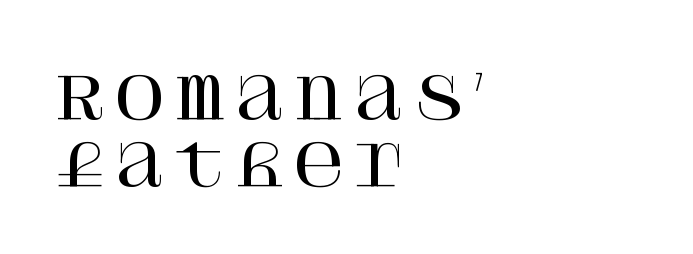
The image shows 57 px serif type, upright; set left-aligned, line spacing 1.17x, not underlined; high stroke contrast and a large x-height.
